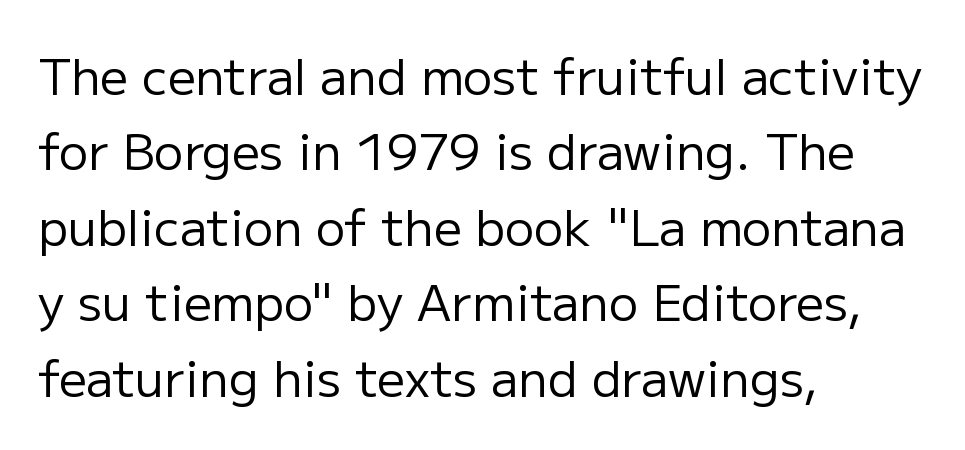
The image shows 49 px regular-weight sans-serif type, upright; set left-aligned, normal line spacing (1.54x), normal letter spacing, not underlined; low stroke contrast and a medium x-height.
